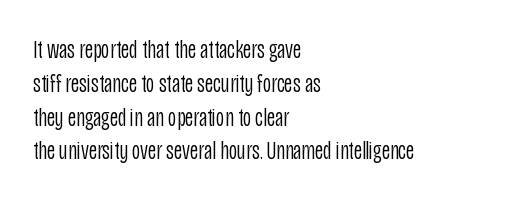
The image shows 26 px text type, upright; set left-aligned, normal line spacing (1.3x), normal letter spacing, not underlined.
